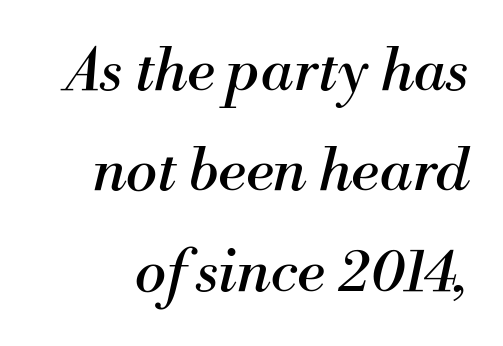
The image shows 59 px regular-weight serif type, italic (leaning right); set normal line spacing (1.7x), normal letter spacing, not underlined; medium stroke contrast and a small x-height.
